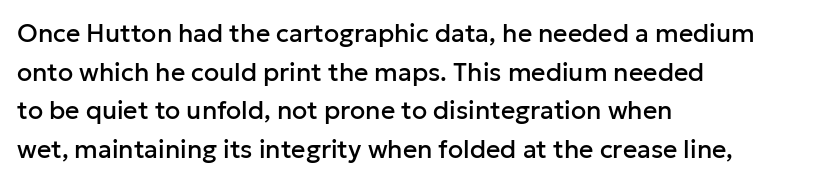
{"italic": "no", "underline": "no", "align": "left", "line_spacing": "normal", "line_spacing_ratio": 1.55, "letter_spacing": "normal", "letter_spacing_em": 0.0, "glyph_px": 25}
